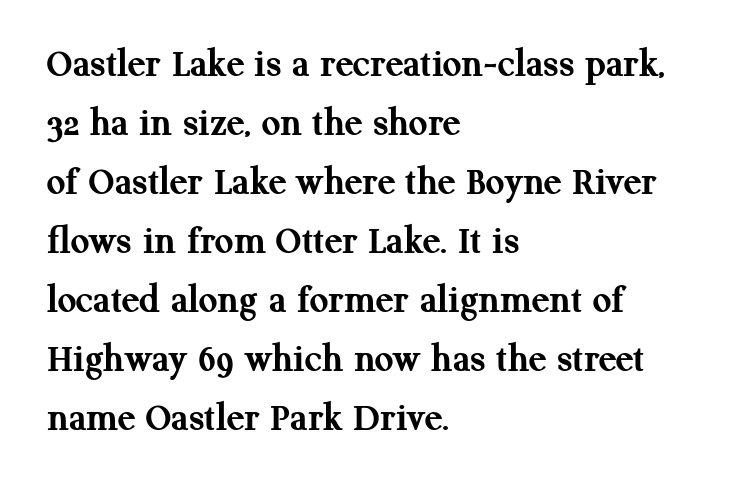
Q: Is the text bold? A: Yes.
Q: Is the text italic (slanted)? A: No, it is upright.
Q: Is the typeface a serif or a sans-serif typeface? A: Serif.
Q: Is the text underlined? A: No.
Q: How is the paragraph aligned? A: Left-aligned.
Q: Is the spacing between letters normal or unusually wide? A: Normal.
Q: Is the spacing between lines tight, normal or loose? A: Normal.
Q: Width (condensed, normal, or wide)? A: Normal.
Q: Stroke contrast? A: Medium.
Q: x-height? A: Medium.
Q: Monospaced? A: No.
